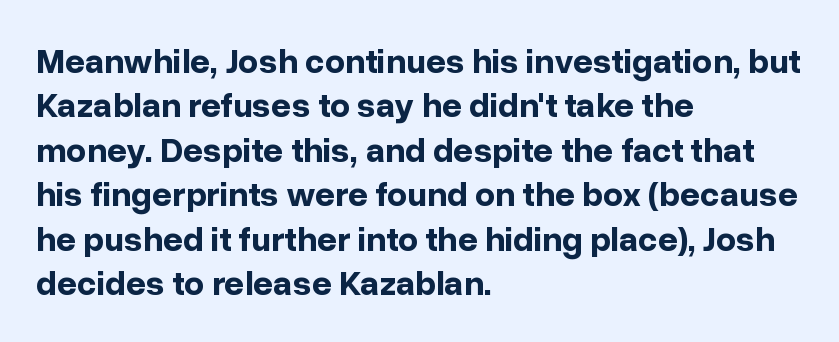
The image shows 35 px bold sans-serif type, upright; set left-aligned, normal line spacing (1.27x), normal letter spacing, not underlined; low stroke contrast and a medium x-height.
